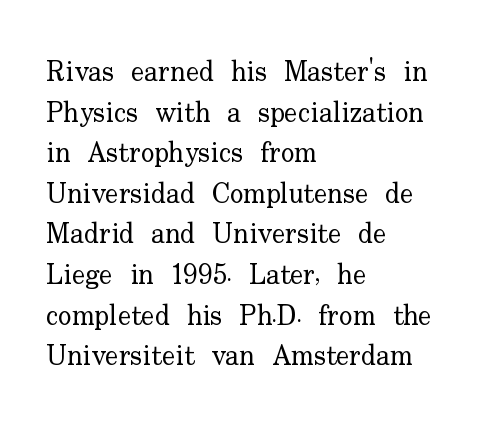
{"serif": "yes", "italic": "no", "bold": "no", "weight": "regular", "width": "normal", "stroke_contrast": "low", "x_height": "small", "monospaced": "no", "underline": "no", "align": "left", "line_spacing": "normal", "line_spacing_ratio": 1.45, "letter_spacing": "normal", "letter_spacing_em": 0.0, "glyph_px": 28}
